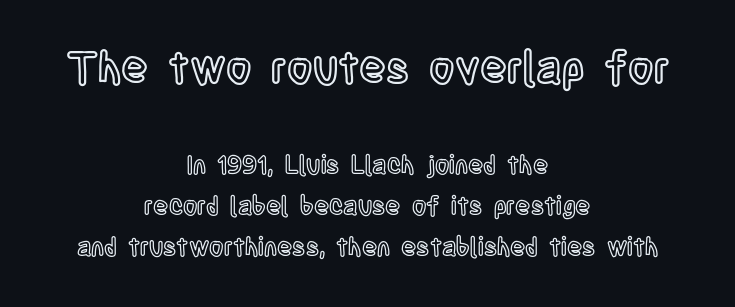
Q: Is the text italic (slanted)? A: No, it is upright.
Q: Is the text underlined? A: No.
Q: How is the paragraph aligned? A: Centered.
Q: Is the spacing between letters normal or unusually wide? A: Normal.
Q: Is the spacing between lines tight, normal or loose? A: Normal.
Q: Which block of text is set in a larger size, the first (top) or the second (bottom)? A: The first (top) one.
Q: Width (condensed, normal, or wide)? A: Condensed.
Q: x-height? A: Large.
Q: Monospaced? A: No.
